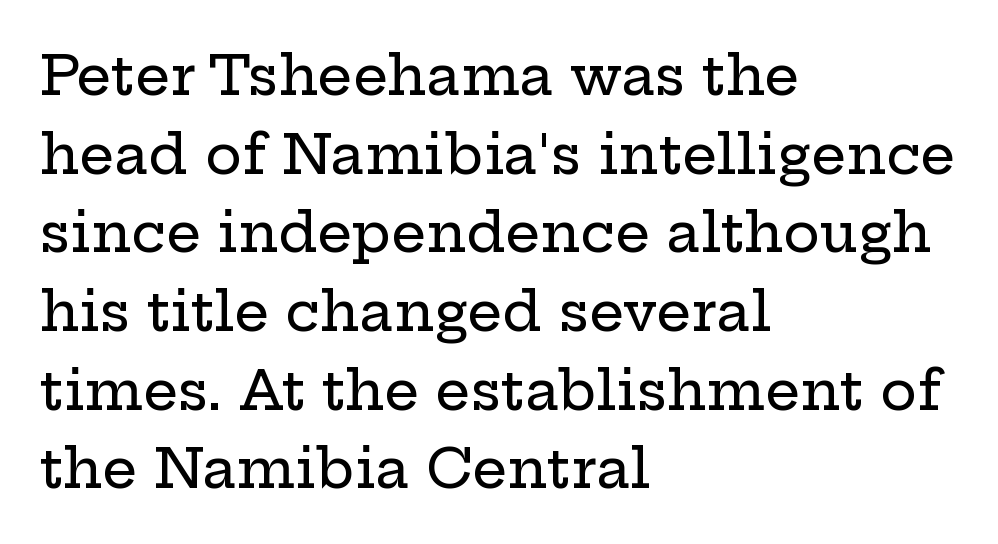
Q: Is the text italic (slanted)? A: No, it is upright.
Q: Is the typeface a serif or a sans-serif typeface? A: Serif.
Q: Is the text underlined? A: No.
Q: How is the paragraph aligned? A: Left-aligned.
Q: Is the spacing between letters normal or unusually wide? A: Normal.
Q: Is the spacing between lines tight, normal or loose? A: Normal.
Q: Width (condensed, normal, or wide)? A: Wide.
Q: Stroke contrast? A: Low.
Q: x-height? A: Medium.
Q: Monospaced? A: No.
